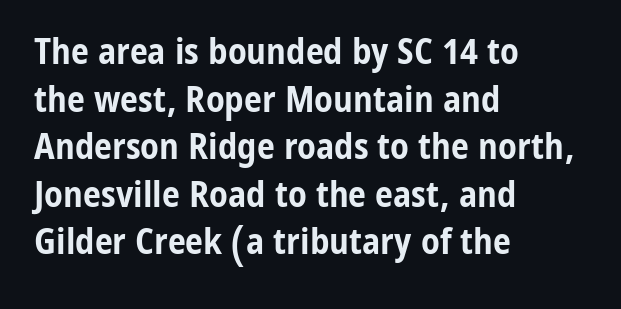
Q: Is the text bold? A: Yes.
Q: Is the text italic (slanted)? A: No, it is upright.
Q: Is the typeface a serif or a sans-serif typeface? A: Sans-serif.
Q: Is the text underlined? A: No.
Q: How is the paragraph aligned? A: Left-aligned.
Q: Is the spacing between letters normal or unusually wide? A: Normal.
Q: Is the spacing between lines tight, normal or loose? A: Normal.
Q: Width (condensed, normal, or wide)? A: Condensed.
Q: Stroke contrast? A: Low.
Q: x-height? A: Medium.
Q: Monospaced? A: No.
